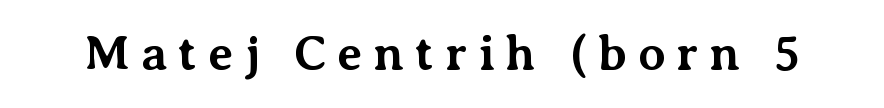
Q: Is the text bold? A: Yes.
Q: Is the text italic (slanted)? A: No, it is upright.
Q: Is the typeface a serif or a sans-serif typeface? A: Serif.
Q: Is the text underlined? A: No.
Q: Is the spacing between letters normal or unusually wide? A: Unusually wide.
Q: Width (condensed, normal, or wide)? A: Normal.
Q: Stroke contrast? A: Medium.
Q: x-height? A: Medium.
Q: Monospaced? A: No.
